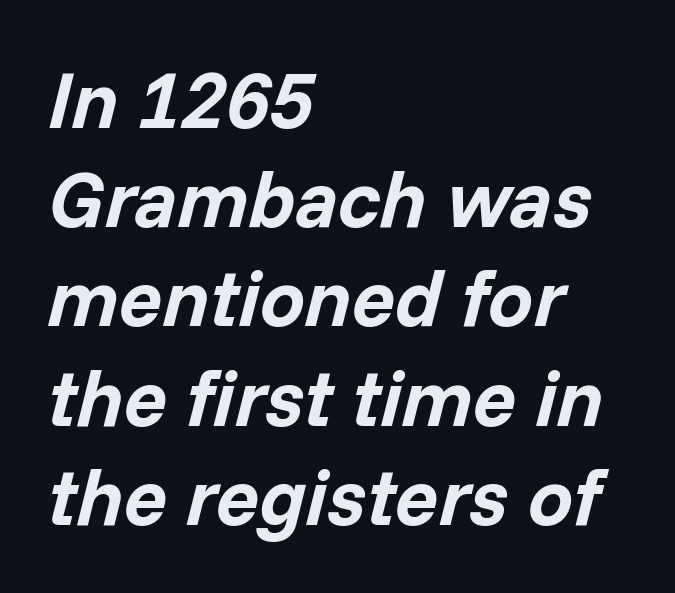
Q: Is the text bold? A: Yes.
Q: Is the text italic (slanted)? A: Yes, it leans right by about 14 degrees.
Q: Is the text underlined? A: No.
Q: How is the paragraph aligned? A: Left-aligned.
Q: Is the spacing between letters normal or unusually wide? A: Normal.
Q: Width (condensed, normal, or wide)? A: Normal.
Q: Stroke contrast? A: Low.
Q: x-height? A: Medium.
Q: Monospaced? A: No.
